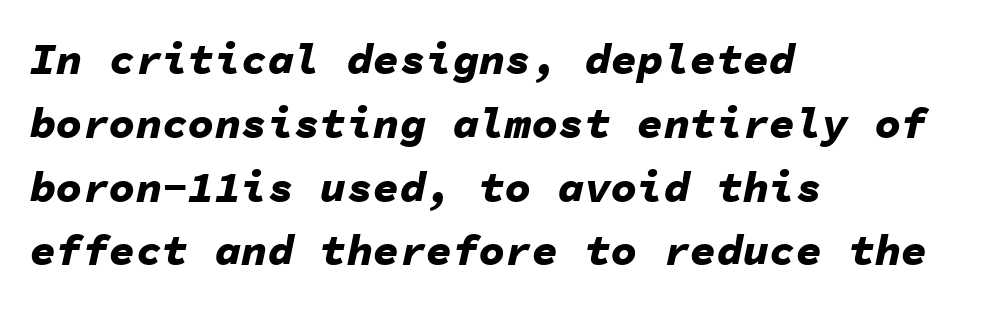
Q: Is the text bold? A: Yes.
Q: Is the text italic (slanted)? A: Yes, it leans right by about 11 degrees.
Q: Is the text underlined? A: No.
Q: How is the paragraph aligned? A: Left-aligned.
Q: Is the spacing between letters normal or unusually wide? A: Normal.
Q: Is the spacing between lines tight, normal or loose? A: Normal.
Q: Width (condensed, normal, or wide)? A: Normal.
Q: Stroke contrast? A: Low.
Q: x-height? A: Medium.
Q: Monospaced? A: Yes.
